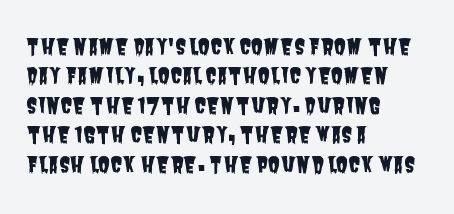
The image shows 22 px text type; set left-aligned, normal line spacing (1.34x), normal letter spacing, not underlined.
